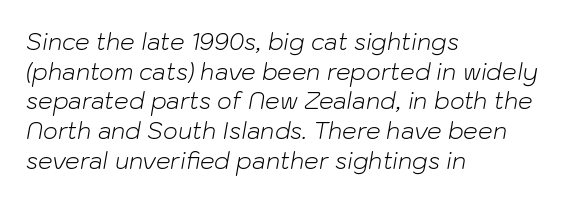
Q: Is the text bold? A: No.
Q: Is the text italic (slanted)? A: Yes, it leans right by about 10 degrees.
Q: Is the text underlined? A: No.
Q: How is the paragraph aligned? A: Left-aligned.
Q: Is the spacing between letters normal or unusually wide? A: Normal.
Q: Is the spacing between lines tight, normal or loose? A: Normal.
